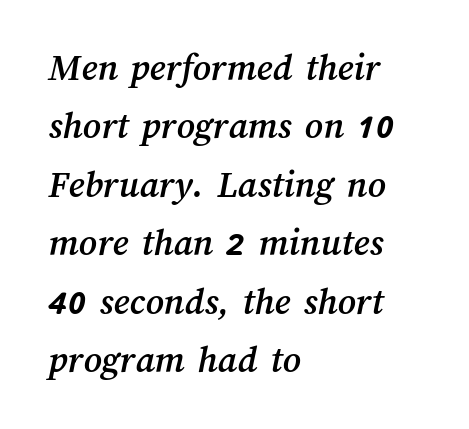
Which margin do the lines hug? The left one — the right edge is uneven. Note the varied advance widths — an 'i' is clearly narrower than an 'm'. A normal amount of white space separates one row of letters from the next. Descender tails drop into unmarked territory. Observe the ordinary spacing: letters are neighbours, not strangers.
